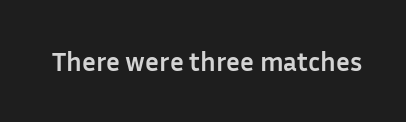
{"italic": "no", "bold": "yes", "underline": "no", "letter_spacing": "normal", "letter_spacing_em": 0.0, "glyph_px": 27}
